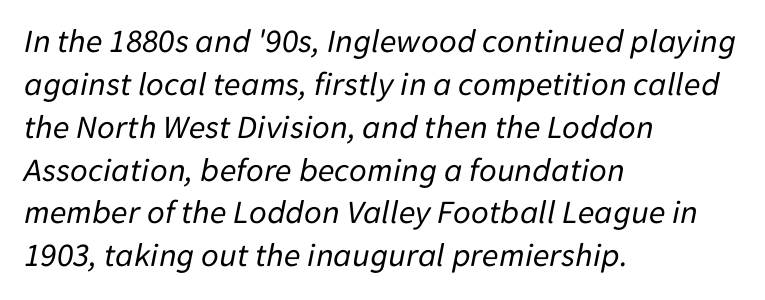
The type is set solid horizontally, with unmodified tracking. Compared with a centered layout, this one pins lines to the left instead. Stems here are at most as thick as an everyday book face. The gap between lines stays unmarked.
